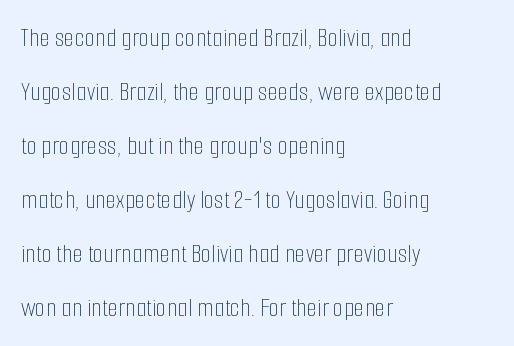
{"italic": "no", "bold": "no", "underline": "no", "align": "left", "line_spacing": "loose", "line_spacing_ratio": 2.0, "letter_spacing": "normal", "letter_spacing_em": 0.0, "glyph_px": 27}
